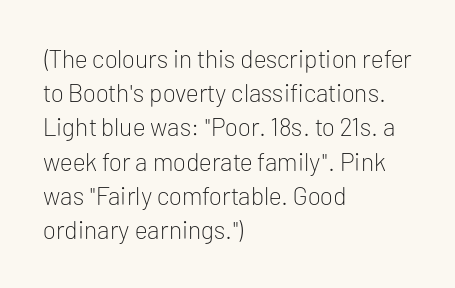
{"italic": "no", "bold": "no", "underline": "no", "align": "left", "line_spacing": "normal", "line_spacing_ratio": 1.37, "letter_spacing": "normal", "letter_spacing_em": 0.0, "glyph_px": 25}
